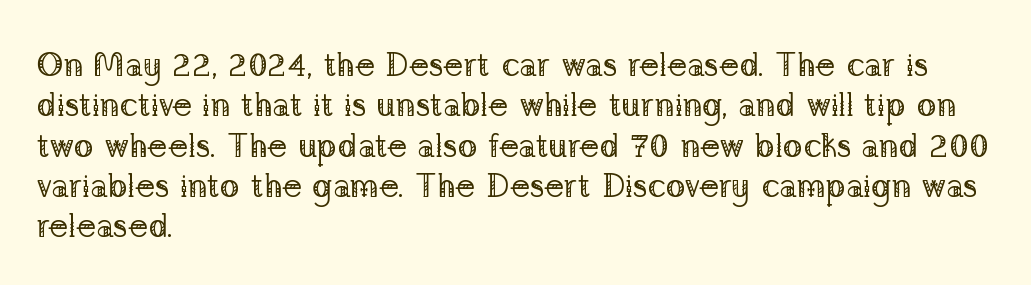
The image shows 33 px regular-weight serif type, upright; set left-aligned, line spacing 1.22x, normal letter spacing, not underlined; low stroke contrast and a medium x-height.
